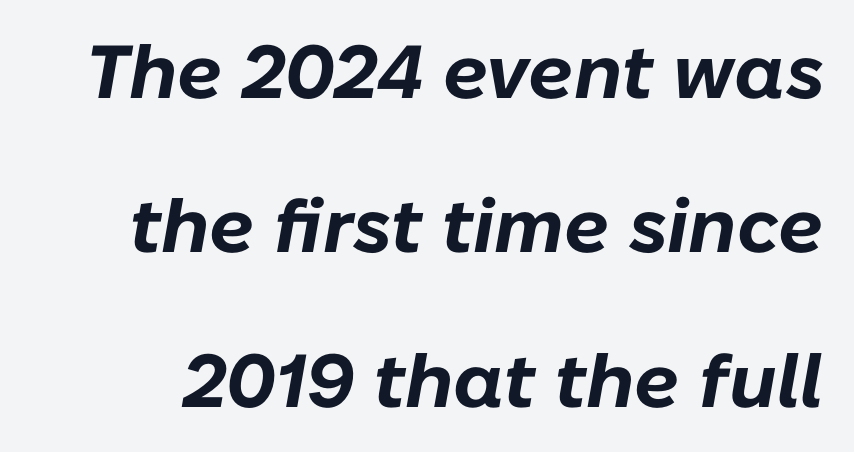
Q: Is the text bold? A: Yes.
Q: Is the text italic (slanted)? A: Yes, it leans right by about 10 degrees.
Q: Is the text underlined? A: No.
Q: Is the spacing between letters normal or unusually wide? A: Normal.
Q: Is the spacing between lines tight, normal or loose? A: Loose.
Q: Width (condensed, normal, or wide)? A: Normal.
Q: Stroke contrast? A: Low.
Q: x-height? A: Medium.
Q: Monospaced? A: No.
